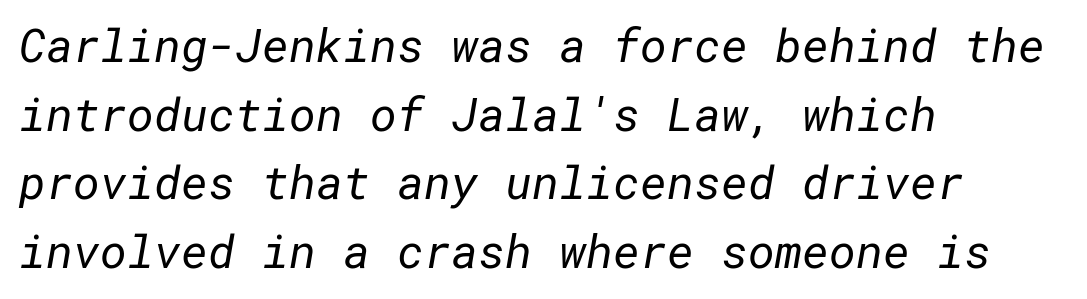
Q: Is the text bold? A: No.
Q: Is the typeface a serif or a sans-serif typeface? A: Sans-serif.
Q: Is the text underlined? A: No.
Q: How is the paragraph aligned? A: Left-aligned.
Q: Is the spacing between letters normal or unusually wide? A: Normal.
Q: Is the spacing between lines tight, normal or loose? A: Normal.
Q: Width (condensed, normal, or wide)? A: Normal.
Q: Stroke contrast? A: Low.
Q: x-height? A: Medium.
